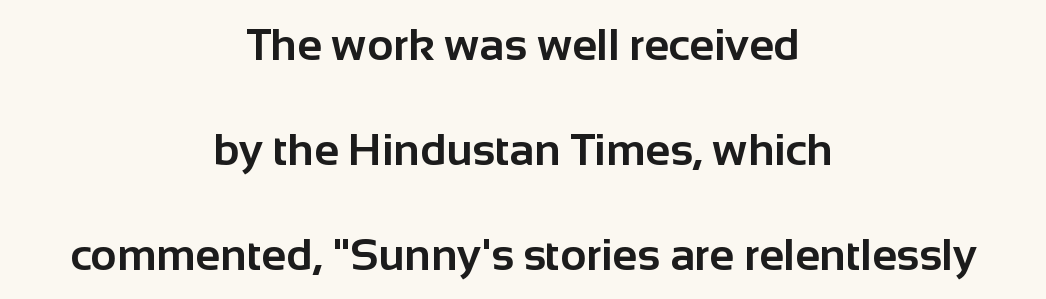
{"serif": "no", "italic": "no", "bold": "yes", "weight": "bold", "width": "normal", "stroke_contrast": "low", "x_height": "medium", "monospaced": "no", "underline": "no", "align": "center", "line_spacing": "loose", "line_spacing_ratio": 2.33, "letter_spacing": "normal", "letter_spacing_em": 0.0, "glyph_px": 45}
